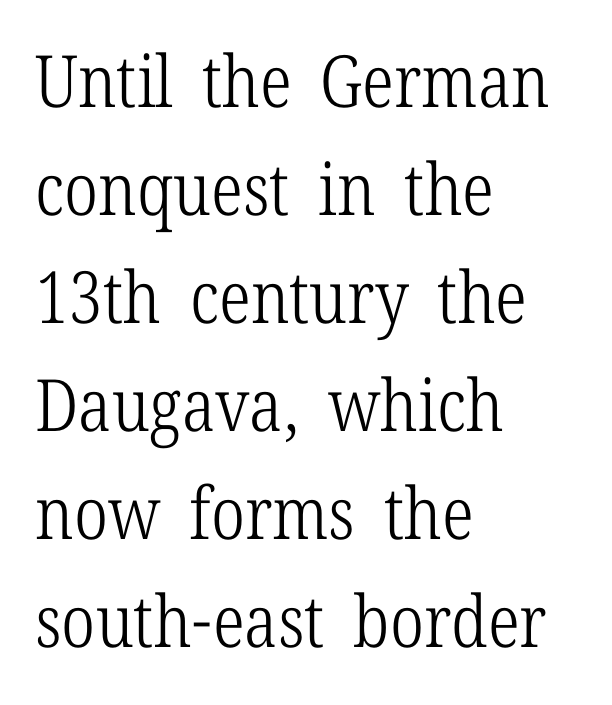
Reading down the block, your eye returns to a fixed left position each line. The leading is moderate, giving the passage an even texture. No heavy texture on the line: the type isn't bold. Words appear dense and cohesive because spacing is normal. The rendering uses natural spacing where letterforms have individual widths.
